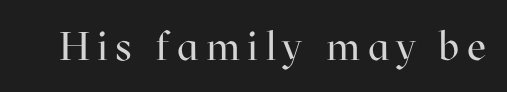
The string is rendered with underlining switched off. Serif or sans? Serif — the stroke terminals have little feet. Varying glyph widths throughout — classic text-font behaviour. Every character sits straight up, as roman type does. Unbolded letterforms with no extra heft.
